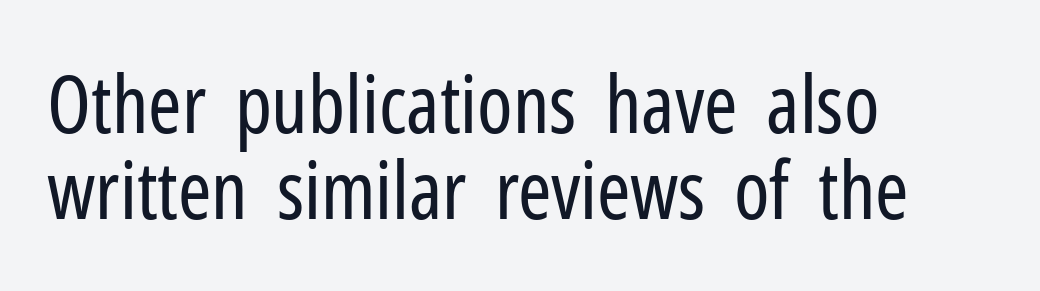
Note the varied advance widths — an 'i' is clearly narrower than an 'm'. The strokes carry an ordinary text weight at most. In terms of letterspacing, this is plain default setting. Posture: straight, roman, zero tilt.
